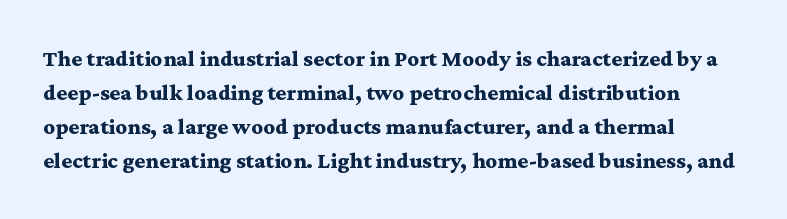
Rule under the text: the space is simply empty. Line spacing here is normal. The letters stand upright; this is a roman face. Typographic density is high because the face is bold. Inter-character spacing is left at the font's built-in metrics.
